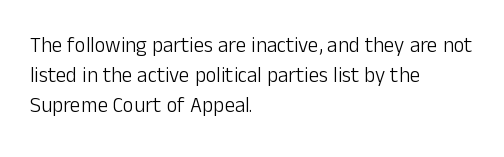
{"italic": "no", "bold": "no", "underline": "no", "align": "left", "line_spacing": "normal", "line_spacing_ratio": 1.44, "letter_spacing": "normal", "letter_spacing_em": 0.0, "glyph_px": 21}
